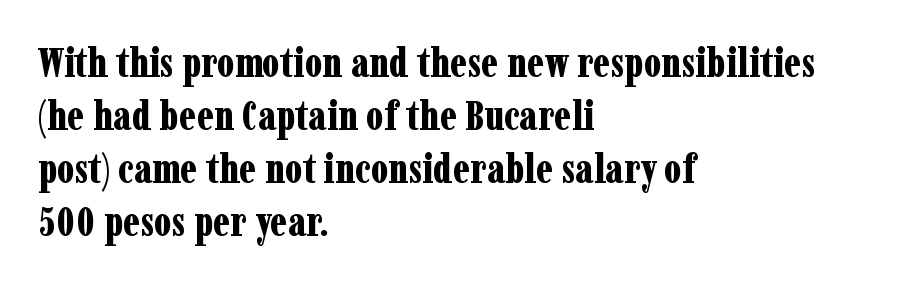
Q: Is the text bold? A: Yes.
Q: Is the text italic (slanted)? A: No, it is upright.
Q: Is the typeface a serif or a sans-serif typeface? A: Serif.
Q: Is the text underlined? A: No.
Q: How is the paragraph aligned? A: Left-aligned.
Q: Is the spacing between letters normal or unusually wide? A: Normal.
Q: Is the spacing between lines tight, normal or loose? A: Normal.
Q: Width (condensed, normal, or wide)? A: Condensed.
Q: Stroke contrast? A: Low.
Q: x-height? A: Medium.
Q: Monospaced? A: No.
